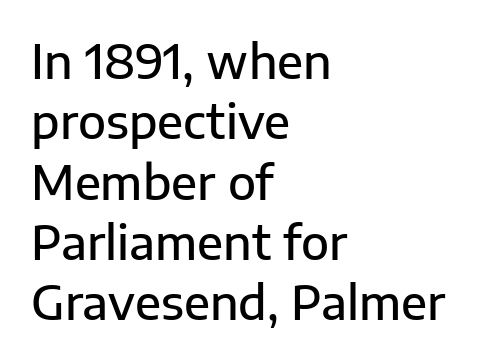
{"serif": "no", "italic": "no", "bold": "semi", "weight": "semibold", "width": "normal", "stroke_contrast": "low", "x_height": "medium", "monospaced": "no", "underline": "no", "align": "left", "line_spacing": "normal", "line_spacing_ratio": 1.31, "letter_spacing": "normal", "letter_spacing_em": 0.0, "glyph_px": 46}
